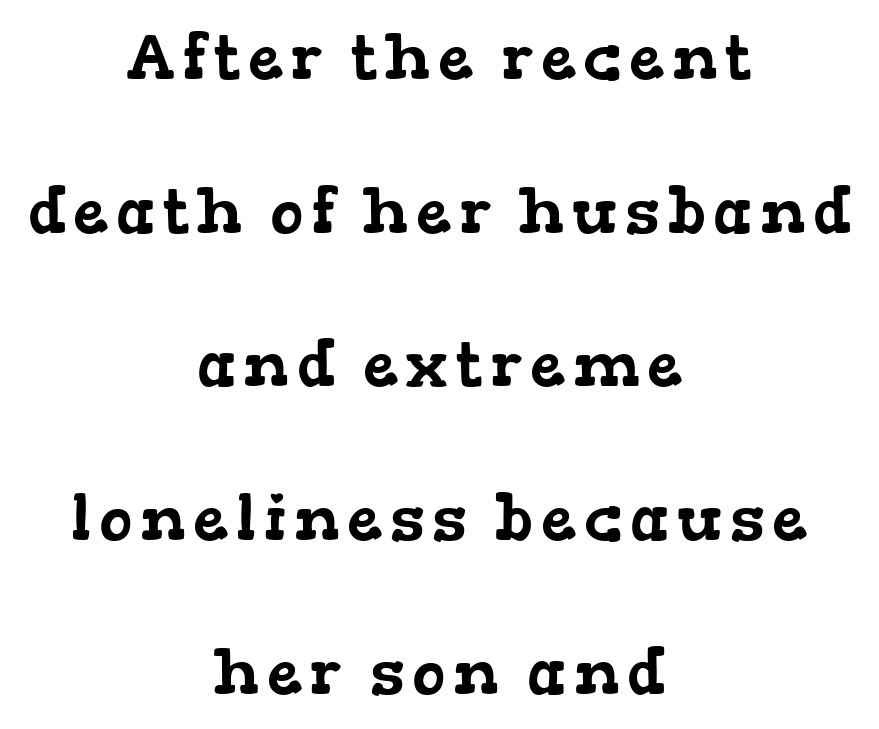
Q: Is the typeface a serif or a sans-serif typeface? A: Serif.
Q: Is the text underlined? A: No.
Q: How is the paragraph aligned? A: Centered.
Q: Is the spacing between lines tight, normal or loose? A: Loose.
Q: Width (condensed, normal, or wide)? A: Wide.
Q: Stroke contrast? A: Low.
Q: x-height? A: Medium.
Q: Monospaced? A: No.
